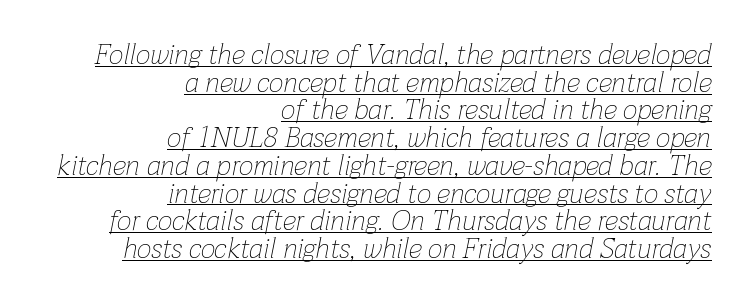
Q: Is the text bold? A: No.
Q: Is the text italic (slanted)? A: Yes, it leans right by about 12 degrees.
Q: Is the text underlined? A: Yes.
Q: How is the paragraph aligned? A: Right-aligned.
Q: Is the spacing between letters normal or unusually wide? A: Normal.
Q: Is the spacing between lines tight, normal or loose? A: Tight.
Q: Width (condensed, normal, or wide)? A: Normal.
Q: Stroke contrast? A: Low.
Q: x-height? A: Medium.
Q: Monospaced? A: No.
